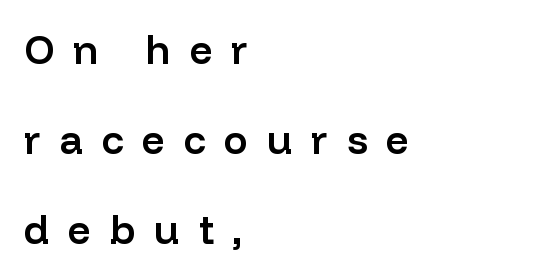
Decoration check: the copy has no underline. Is this a sans? Yes — the strokes have no serifs. The face used here is proportionally spaced, like ordinary book or web type. These lines carry some extra weight — a demibold, not a full bold. A classic flush-left, rag-right setting is used for this passage.
